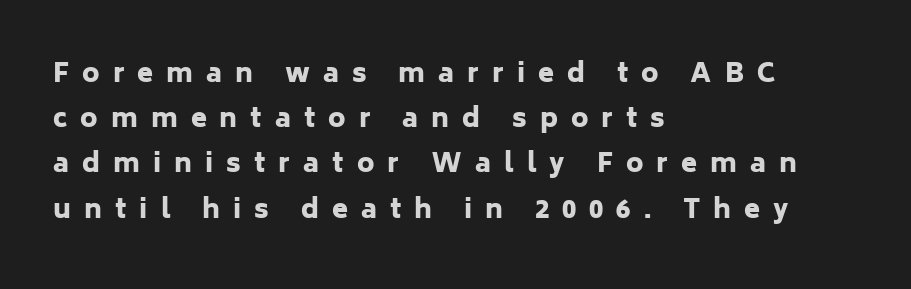
Q: Is the text bold? A: Yes.
Q: Is the text italic (slanted)? A: No, it is upright.
Q: Is the text underlined? A: No.
Q: How is the paragraph aligned? A: Left-aligned.
Q: Is the spacing between letters normal or unusually wide? A: Unusually wide.
